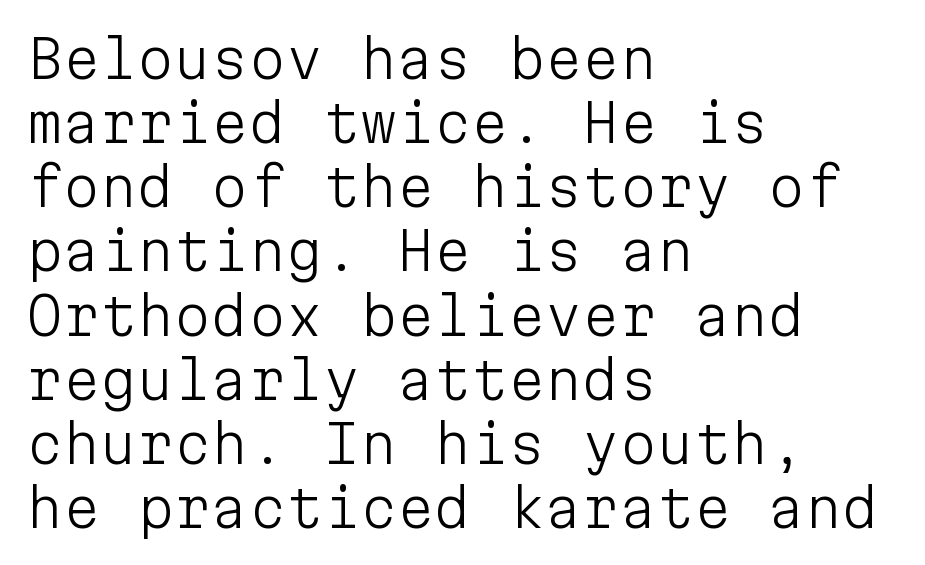
The image shows 53 px light sans-serif type, upright, monospaced; set left-aligned, line spacing 1.21x, normal letter spacing, not underlined; low stroke contrast and a medium x-height.
